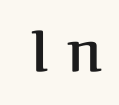
The image shows 57 px semibold serif type, upright; set unusually wide letter spacing (+0.33 em), not underlined; medium stroke contrast and a medium x-height.
